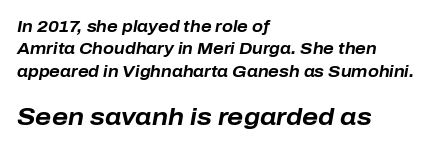
The image shows 24 px bold type, italic (leaning right); set left-aligned, normal line spacing (1.4x), normal letter spacing, not underlined; the second (bottom) block is 1.5x larger.
